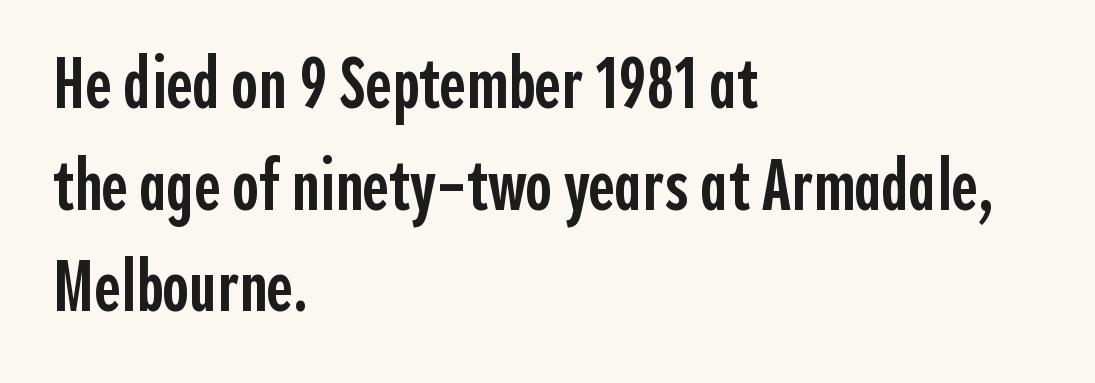
This rendering features lettering with no underline. Students, note that the glyphs here touch the page at normal intervals. Is there any slant? The stems are plumb. The letters carry no serifs — their stems end cleanly without finishing strokes.
